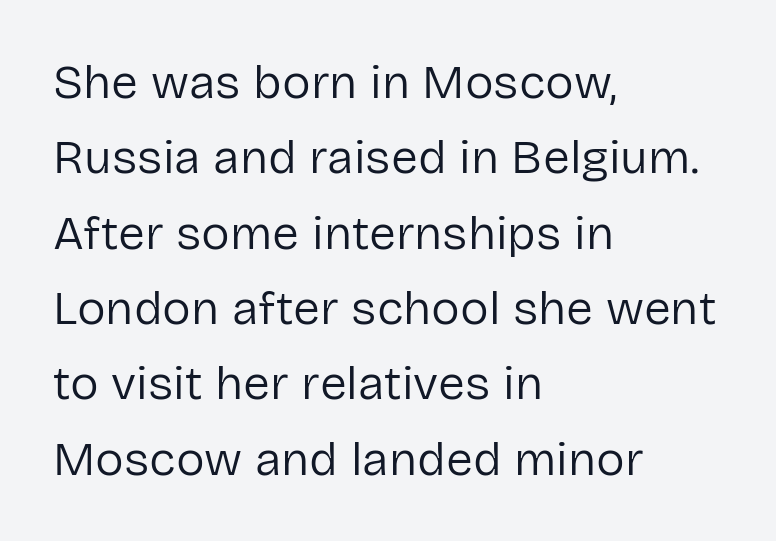
{"serif": "no", "italic": "no", "bold": "no", "weight": "regular", "width": "normal", "stroke_contrast": "low", "x_height": "medium", "monospaced": "no", "underline": "no", "align": "left", "line_spacing": "normal", "line_spacing_ratio": 1.57, "letter_spacing": "normal", "letter_spacing_em": 0.0, "glyph_px": 48}
